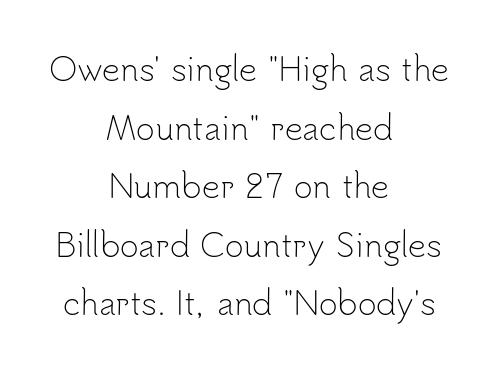
Q: Is the text bold? A: No.
Q: Is the text italic (slanted)? A: No, it is upright.
Q: Is the typeface a serif or a sans-serif typeface? A: Sans-serif.
Q: Is the text underlined? A: No.
Q: How is the paragraph aligned? A: Centered.
Q: Is the spacing between letters normal or unusually wide? A: Normal.
Q: Width (condensed, normal, or wide)? A: Normal.
Q: Stroke contrast? A: Low.
Q: x-height? A: Small.
Q: Monospaced? A: No.
